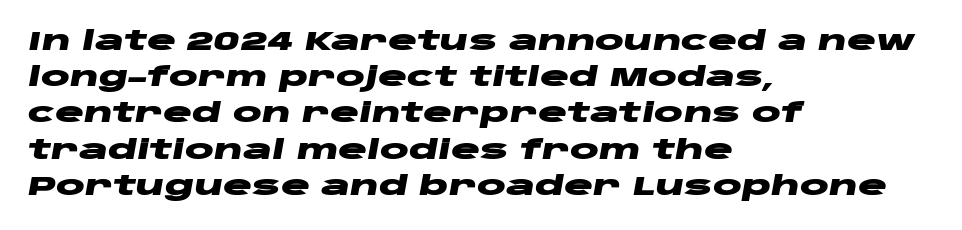
In terms of letterspacing, this is plain default setting. The font is running at its bold setting. This rendering features lettering with no underline. Looking at the ascenders, they clearly lean. The compositor pushed each line to the left boundary.
